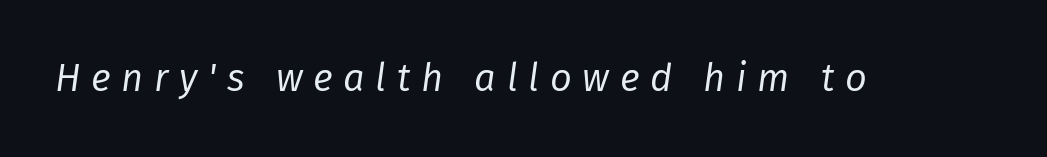
{"italic": "yes", "lean": "right", "slant_degrees": 8, "bold": "no", "weight": "regular", "width": "normal", "stroke_contrast": "low", "x_height": "medium", "monospaced": "no", "underline": "no", "letter_spacing": "wide", "letter_spacing_em": 0.28, "glyph_px": 38}
